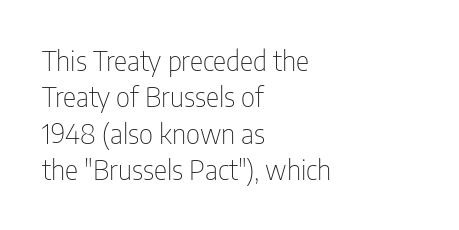
Unlike italic type, these characters show no tilt at all. The passage shown stacks its lines at a standard gap. This is sans-serif lettering, the kind often seen on screens and signage. The passage shown is not underscored anywhere. This sample has the flowing, uneven cadence of proportional lettering.
